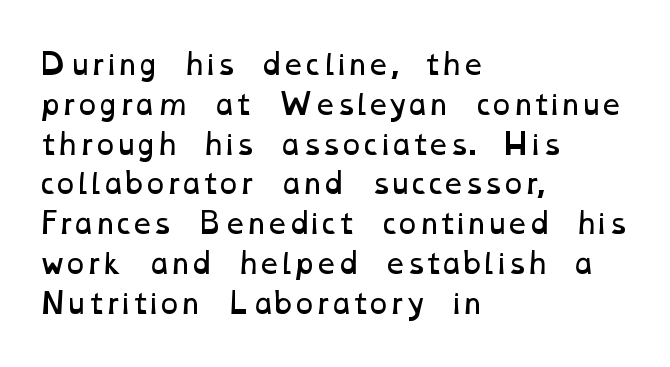
The image shows 28 px regular-weight, wide type; set left-aligned, normal line spacing (1.42x), normal letter spacing, not underlined; low stroke contrast and a medium x-height.
